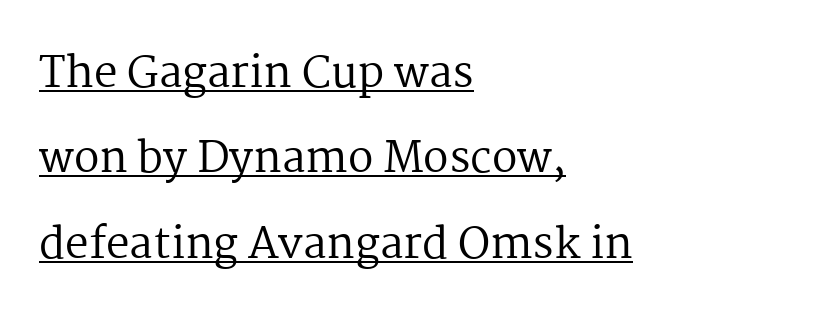
{"serif": "yes", "italic": "no", "bold": "no", "weight": "regular", "width": "normal", "stroke_contrast": "medium", "x_height": "medium", "monospaced": "no", "underline": "yes", "align": "left", "line_spacing": "loose", "line_spacing_ratio": 2.03, "letter_spacing": "normal", "letter_spacing_em": 0.0, "glyph_px": 42}
